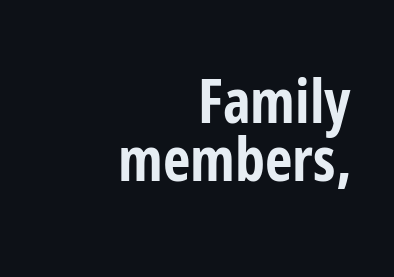
The image shows 60 px bold, condensed sans-serif type, upright; set right-aligned, tight line spacing (0.97x), normal letter spacing, not underlined; low stroke contrast and a medium x-height.
